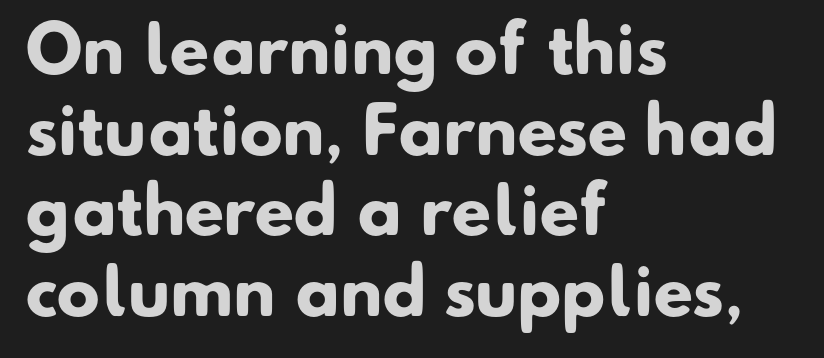
The image shows 64 px heavy sans-serif type; set left-aligned, normal line spacing (1.26x), normal letter spacing, not underlined; low stroke contrast and a small x-height.
